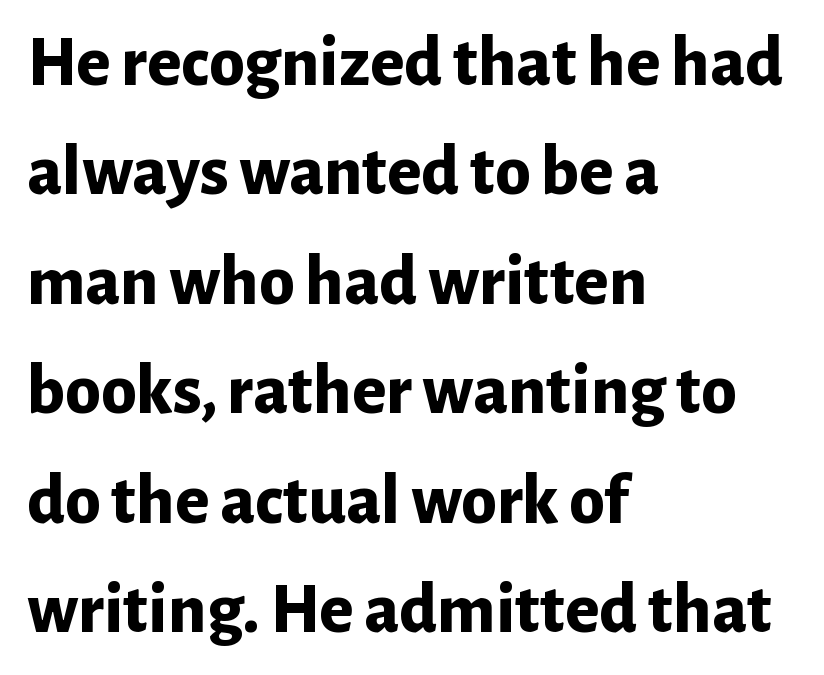
Q: Is the text bold? A: Yes.
Q: Is the text italic (slanted)? A: No, it is upright.
Q: Is the typeface a serif or a sans-serif typeface? A: Sans-serif.
Q: Is the text underlined? A: No.
Q: How is the paragraph aligned? A: Left-aligned.
Q: Is the spacing between letters normal or unusually wide? A: Normal.
Q: Is the spacing between lines tight, normal or loose? A: Normal.
Q: Width (condensed, normal, or wide)? A: Normal.
Q: Stroke contrast? A: Low.
Q: x-height? A: Medium.
Q: Monospaced? A: No.
